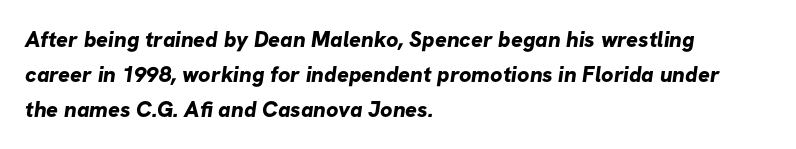
{"bold": "yes", "underline": "no", "align": "left", "line_spacing": "normal", "line_spacing_ratio": 1.59, "letter_spacing": "normal", "letter_spacing_em": 0.0, "glyph_px": 22}
